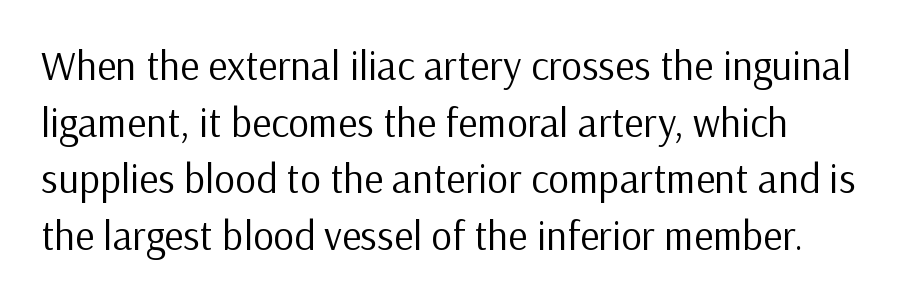
Q: Is the text bold? A: No.
Q: Is the text italic (slanted)? A: No, it is upright.
Q: Is the typeface a serif or a sans-serif typeface? A: Sans-serif.
Q: Is the text underlined? A: No.
Q: Is the spacing between letters normal or unusually wide? A: Normal.
Q: Is the spacing between lines tight, normal or loose? A: Normal.
Q: Width (condensed, normal, or wide)? A: Normal.
Q: Stroke contrast? A: Low.
Q: x-height? A: Medium.
Q: Monospaced? A: No.
